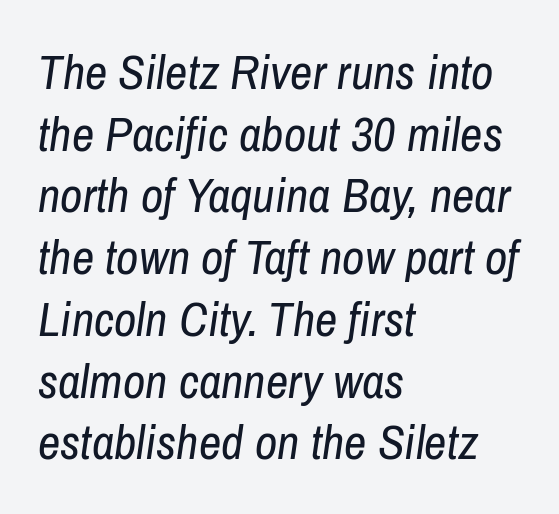
{"italic": "yes", "lean": "right", "slant_degrees": 8, "bold": "no", "weight": "regular", "width": "condensed", "stroke_contrast": "low", "x_height": "medium", "monospaced": "no", "underline": "no", "align": "left", "line_spacing": "normal", "line_spacing_ratio": 1.26, "letter_spacing": "normal", "letter_spacing_em": 0.0, "glyph_px": 49}
